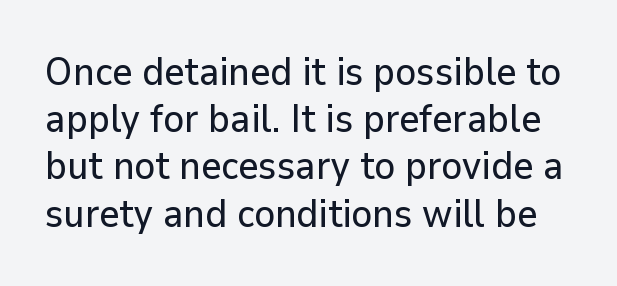
The image shows 39 px sans-serif type, upright; set line spacing 1.21x, normal letter spacing, not underlined; low stroke contrast and a medium x-height.
